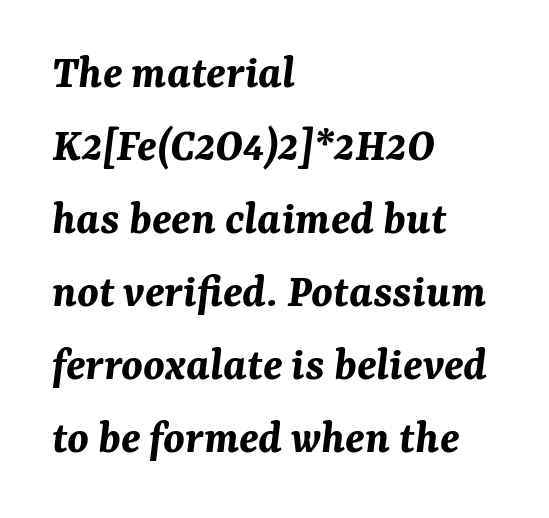
The image shows 48 px bold type, italic (leaning right); set left-aligned, normal line spacing (1.52x), normal letter spacing, not underlined; medium stroke contrast and a medium x-height.
